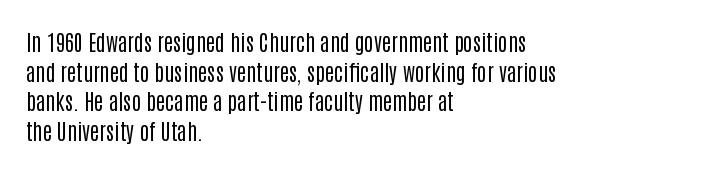
Q: Is the text bold? A: No.
Q: Is the text italic (slanted)? A: No, it is upright.
Q: Is the text underlined? A: No.
Q: How is the paragraph aligned? A: Left-aligned.
Q: Is the spacing between letters normal or unusually wide? A: Normal.
Q: Is the spacing between lines tight, normal or loose? A: Normal.
